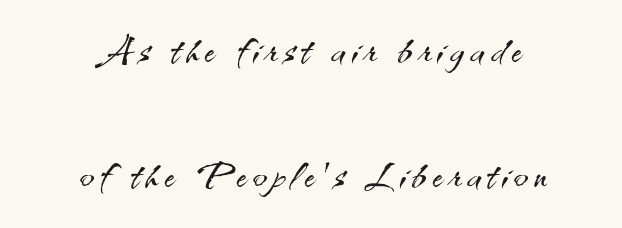
Q: Is the text bold? A: No.
Q: Is the text italic (slanted)? A: Yes.
Q: Is the typeface a serif or a sans-serif typeface? A: Sans-serif.
Q: Is the text underlined? A: No.
Q: How is the paragraph aligned? A: Centered.
Q: Is the spacing between lines tight, normal or loose? A: Loose.
Q: Width (condensed, normal, or wide)? A: Normal.
Q: Stroke contrast? A: Medium.
Q: x-height? A: Small.
Q: Monospaced? A: No.
